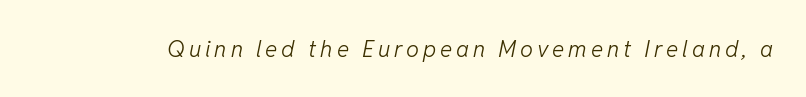
The image shows 23 px text type, italic (leaning right); set not underlined.
